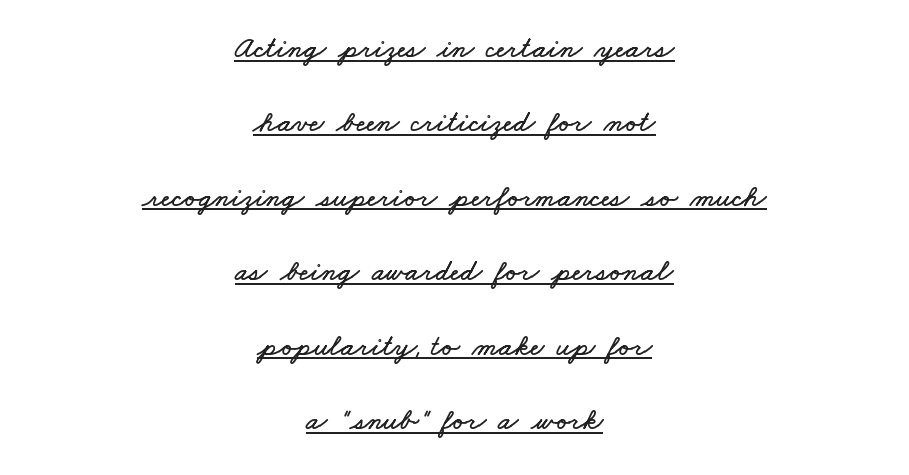
The image shows 30 px wide type; set centered, loose line spacing (2.48x), normal letter spacing, underlined; low stroke contrast and a small x-height.
